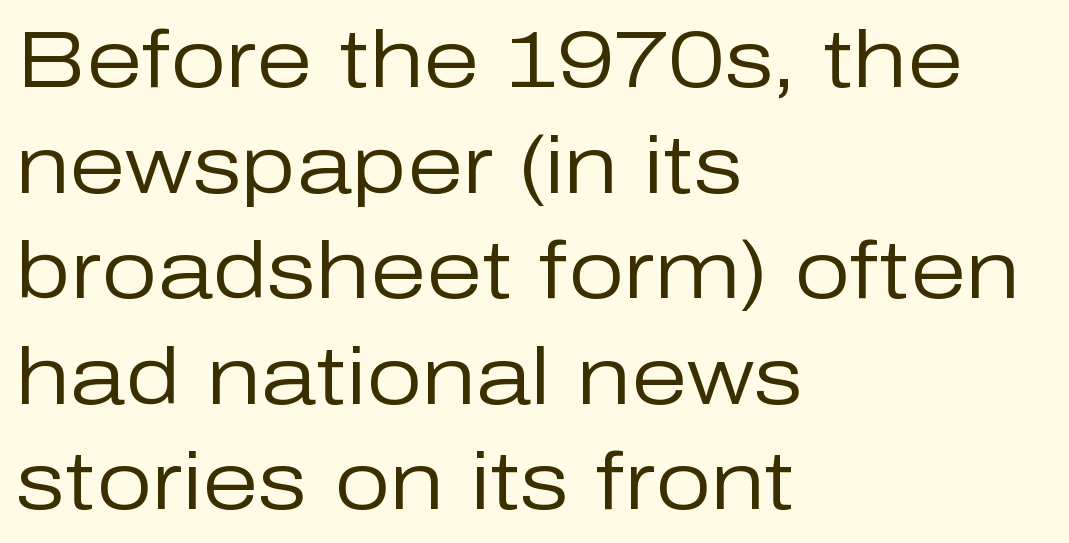
Q: Is the text bold? A: No.
Q: Is the text italic (slanted)? A: No, it is upright.
Q: Is the typeface a serif or a sans-serif typeface? A: Sans-serif.
Q: Is the text underlined? A: No.
Q: How is the paragraph aligned? A: Left-aligned.
Q: Is the spacing between letters normal or unusually wide? A: Normal.
Q: Is the spacing between lines tight, normal or loose? A: Normal.
Q: Width (condensed, normal, or wide)? A: Normal.
Q: Stroke contrast? A: Low.
Q: x-height? A: Medium.
Q: Monospaced? A: No.
